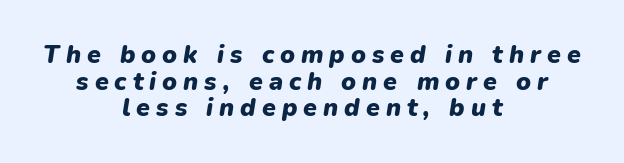
{"italic": "yes", "lean": "right", "slant_degrees": 9, "bold": "yes", "underline": "no", "align": "center", "line_spacing": "tight", "line_spacing_ratio": 1.07, "letter_spacing": "wide", "letter_spacing_em": 0.24, "glyph_px": 25}
